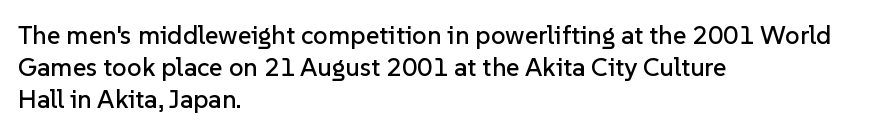
Standard letterfit; no display-style spreading of the glyphs. The string is rendered with underlining switched off. Compared with a centered layout, this one pins lines to the left instead. Vertical strokes here are truly vertical.
